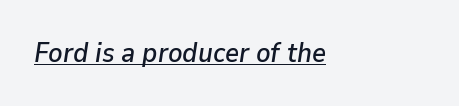
The image shows 27 px text type, italic (leaning right); set left-aligned, normal letter spacing, underlined.
